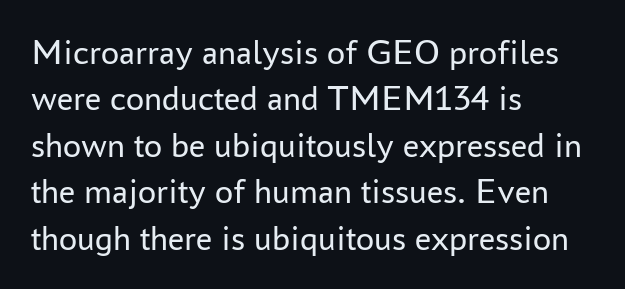
The image shows 36 px regular-weight sans-serif type, upright; set left-aligned, normal line spacing (1.29x), normal letter spacing, not underlined; low stroke contrast and a medium x-height.
